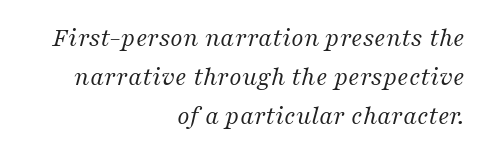
Q: Is the text bold? A: No.
Q: Is the text italic (slanted)? A: Yes, it leans right by about 16 degrees.
Q: Is the text underlined? A: No.
Q: How is the paragraph aligned? A: Right-aligned.
Q: Is the spacing between letters normal or unusually wide? A: Normal.
Q: Is the spacing between lines tight, normal or loose? A: Normal.
